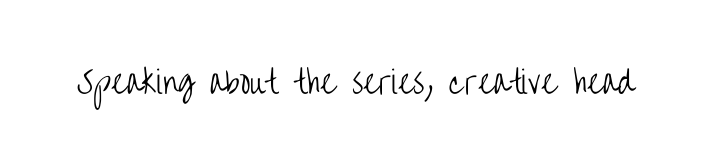
Q: Is the text bold? A: No.
Q: Is the text italic (slanted)? A: No, it is upright.
Q: Is the typeface a serif or a sans-serif typeface? A: Sans-serif.
Q: Is the text underlined? A: No.
Q: Is the spacing between letters normal or unusually wide? A: Normal.
Q: Width (condensed, normal, or wide)? A: Condensed.
Q: Stroke contrast? A: Low.
Q: x-height? A: Large.
Q: Monospaced? A: No.
